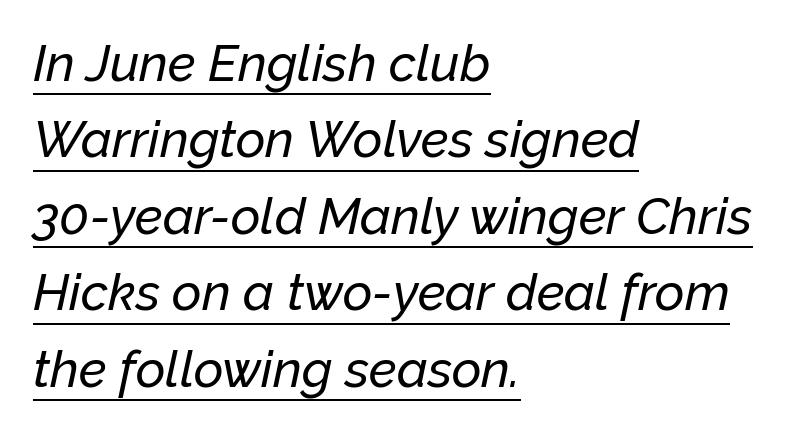
Q: Is the text italic (slanted)? A: Yes, it leans right by about 12 degrees.
Q: Is the text underlined? A: Yes.
Q: How is the paragraph aligned? A: Left-aligned.
Q: Is the spacing between letters normal or unusually wide? A: Normal.
Q: Is the spacing between lines tight, normal or loose? A: Normal.
Q: Width (condensed, normal, or wide)? A: Normal.
Q: Stroke contrast? A: Low.
Q: x-height? A: Medium.
Q: Monospaced? A: No.
